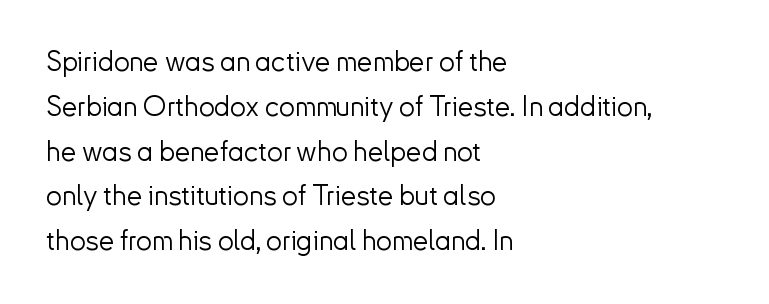
{"serif": "no", "italic": "no", "bold": "no", "weight": "light", "width": "normal", "stroke_contrast": "low", "x_height": "small", "monospaced": "no", "underline": "no", "align": "left", "line_spacing": "normal", "line_spacing_ratio": 1.6, "letter_spacing": "normal", "letter_spacing_em": 0.0, "glyph_px": 28}
